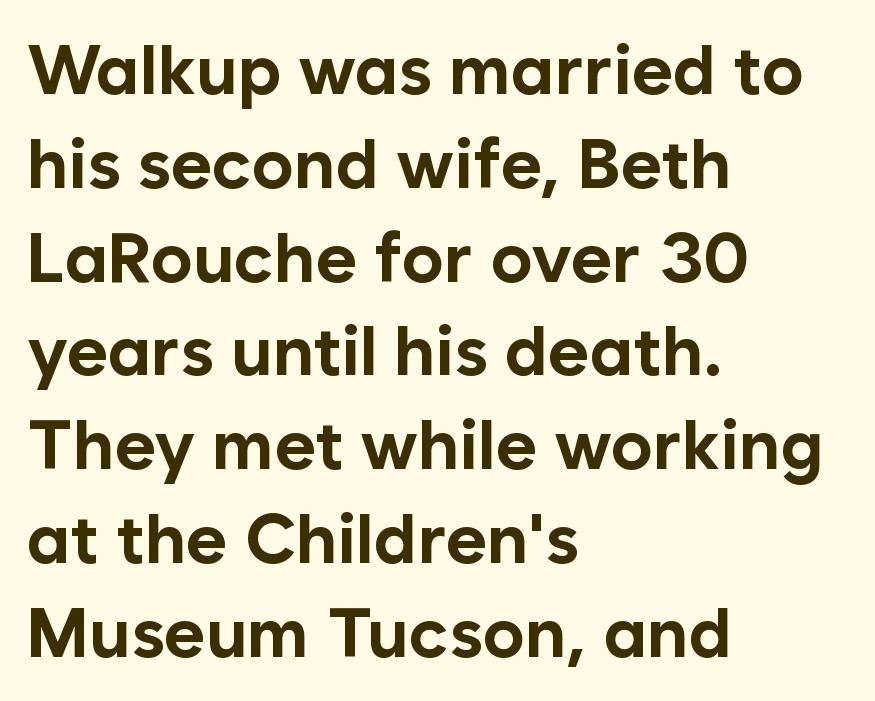
A normal amount of white space separates one row of letters from the next. Is there any slant? The stems are plumb. Is this a fixed-width face? No — the glyphs have proportional, varying widths. The text block is weighted toward the left margin, trailing off unevenly rightward.
